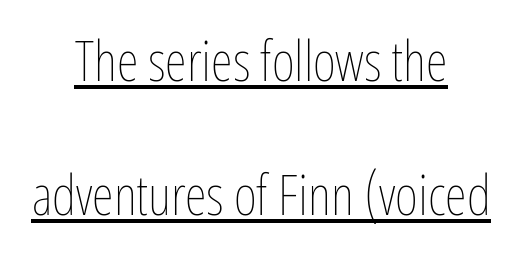
The sample's only ornament is a line tracing under the words. Centered paragraph, ragged on both sides. The space between consecutive lines is lavish. Tall strokes in this sample are plumb rather than angled. Inter-character spacing is left at the font's built-in metrics. On a weight scale, this lands at 450 or below.
